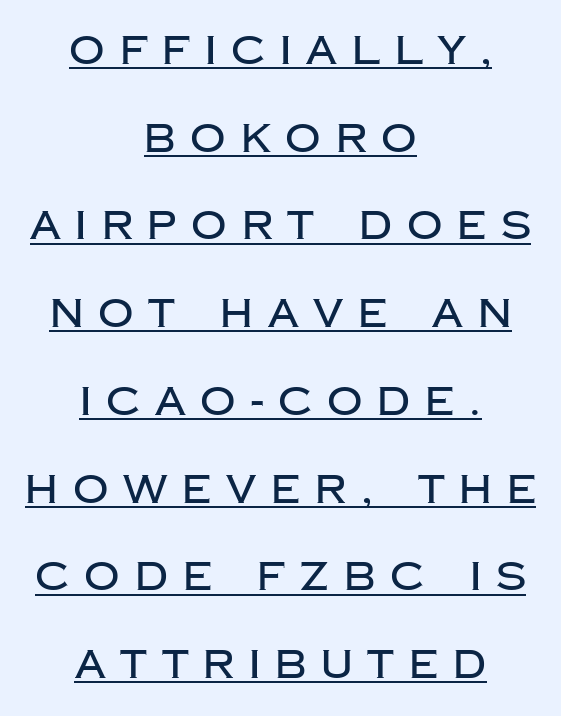
{"serif": "no", "italic": "no", "width": "normal", "stroke_contrast": "low", "x_height": "large", "monospaced": "no", "underline": "yes", "align": "center", "line_spacing": "loose", "line_spacing_ratio": 2.25, "letter_spacing": "wide", "letter_spacing_em": 0.38, "glyph_px": 39}
